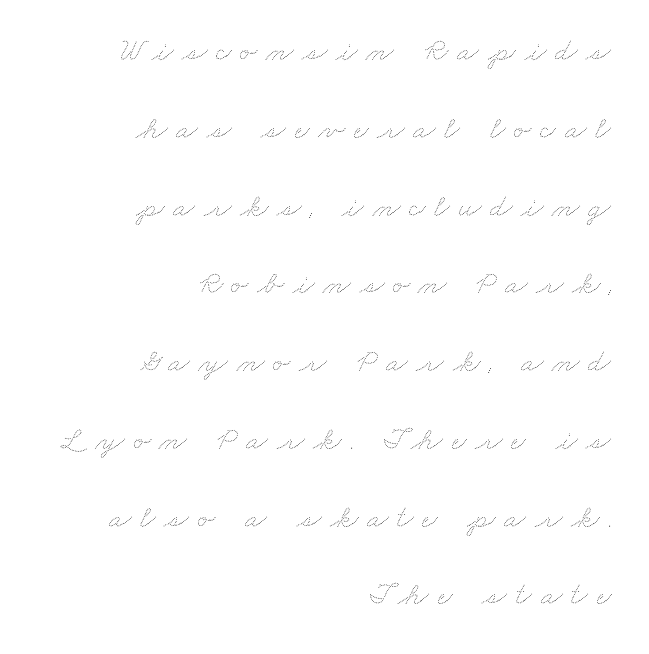
Glyph-to-glyph distance is far greater than everyday printed text. Stroke thickness stays within the range of a standard reading face or lighter. Lines of text with bare space underneath. These lines are rendered in a variable-pitch font.
